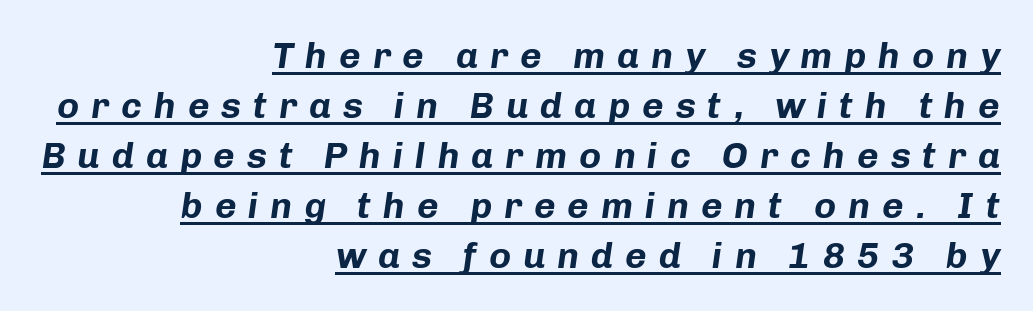
{"italic": "yes", "lean": "right", "slant_degrees": 8, "bold": "yes", "weight": "bold", "width": "normal", "stroke_contrast": "low", "x_height": "medium", "monospaced": "no", "underline": "yes", "align": "right", "line_spacing": "normal", "line_spacing_ratio": 1.35, "letter_spacing": "wide", "letter_spacing_em": 0.32, "glyph_px": 37}
